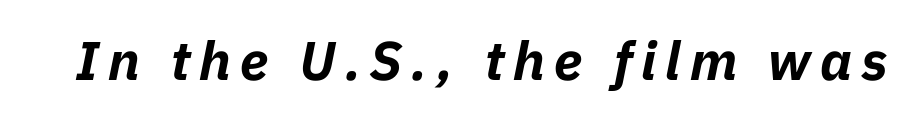
The image shows 54 px bold type, italic (leaning right); set not underlined; low stroke contrast and a medium x-height.
